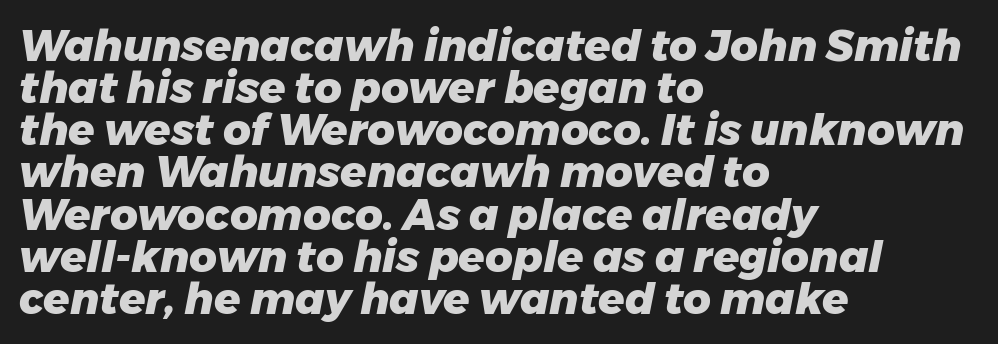
{"italic": "yes", "lean": "right", "slant_degrees": 11, "bold": "yes", "weight": "heavy", "width": "normal", "stroke_contrast": "low", "x_height": "medium", "monospaced": "no", "underline": "no", "align": "left", "line_spacing": "tight", "line_spacing_ratio": 0.98, "letter_spacing": "normal", "letter_spacing_em": 0.0, "glyph_px": 43}
